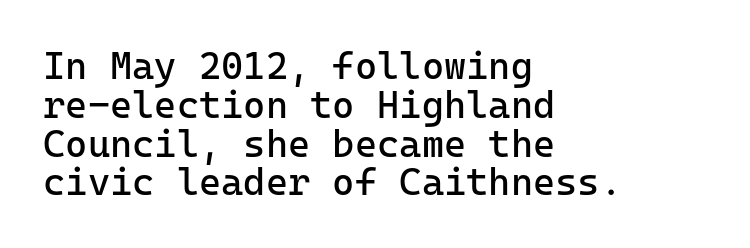
Q: Is the text bold? A: No.
Q: Is the text italic (slanted)? A: No, it is upright.
Q: Is the typeface a serif or a sans-serif typeface? A: Sans-serif.
Q: Is the text underlined? A: No.
Q: How is the paragraph aligned? A: Left-aligned.
Q: Is the spacing between letters normal or unusually wide? A: Normal.
Q: Is the spacing between lines tight, normal or loose? A: Tight.
Q: Width (condensed, normal, or wide)? A: Normal.
Q: Stroke contrast? A: Low.
Q: x-height? A: Medium.
Q: Monospaced? A: Yes.
